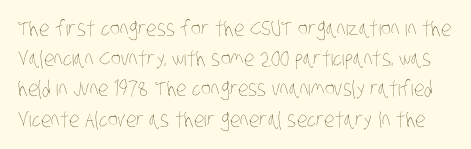
Q: Is the text bold? A: No.
Q: Is the text underlined? A: No.
Q: Is the spacing between letters normal or unusually wide? A: Normal.
Q: Is the spacing between lines tight, normal or loose? A: Normal.
